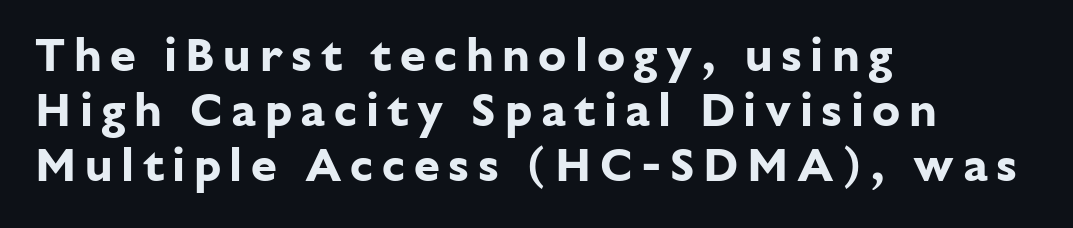
If you drew a ruler down the left edge, every line would touch it. This is the regular roman posture of the typeface. The letters carry no serifs — their stems end cleanly without finishing strokes. A typesetter would call this proportional, since set widths differ per character. Weight check: bold — yes, fully.
